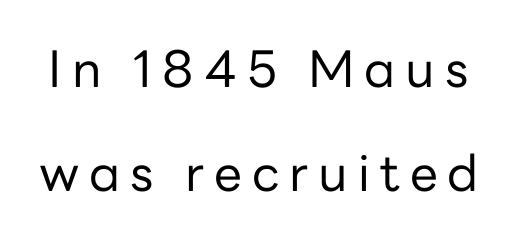
{"serif": "no", "italic": "no", "bold": "no", "weight": "regular", "width": "normal", "stroke_contrast": "low", "x_height": "medium", "monospaced": "no", "underline": "no", "line_spacing": "loose", "line_spacing_ratio": 2.09, "letter_spacing": "wide", "letter_spacing_em": 0.2, "glyph_px": 50}
